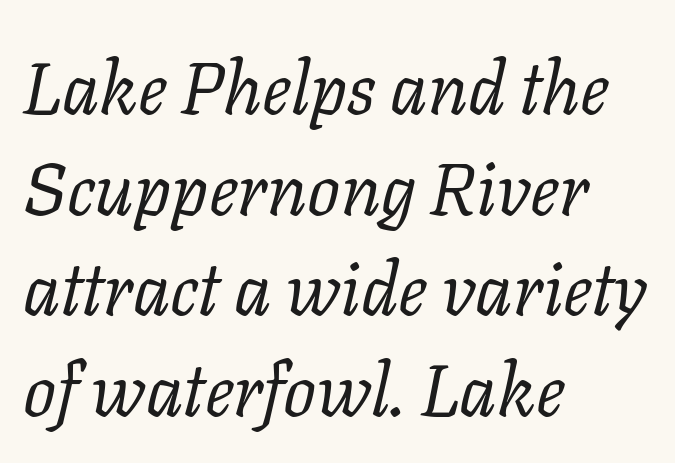
Underline: absent. Old-style or modern, the face here clearly has serifs. You could call the tracking neutral — neither tight nor loose. Notice how the stems are inclined rather than vertical — that's the hallmark of italics. Summary of vertical rhythm: regular, with standard interline spacing. Where is the straight margin? On the left.
